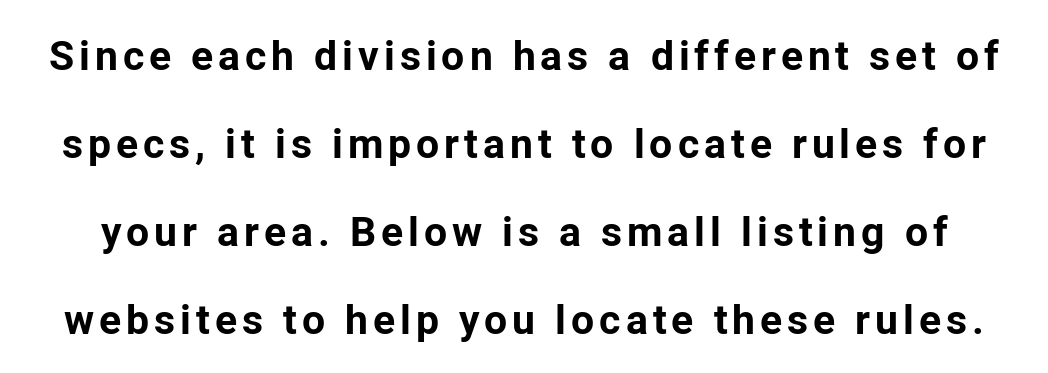
The image shows 41 px bold sans-serif type, upright; set loose line spacing (2.15x), not underlined; low stroke contrast and a medium x-height.
